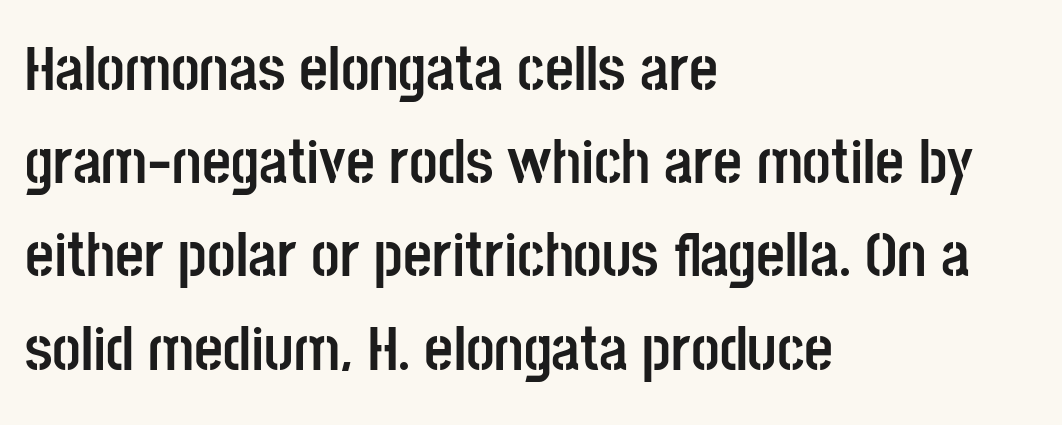
Q: Is the text bold? A: Yes.
Q: Is the text italic (slanted)? A: No, it is upright.
Q: Is the typeface a serif or a sans-serif typeface? A: Sans-serif.
Q: Is the text underlined? A: No.
Q: How is the paragraph aligned? A: Left-aligned.
Q: Is the spacing between letters normal or unusually wide? A: Normal.
Q: Is the spacing between lines tight, normal or loose? A: Normal.
Q: Width (condensed, normal, or wide)? A: Condensed.
Q: Stroke contrast? A: Low.
Q: x-height? A: Large.
Q: Monospaced? A: No.
